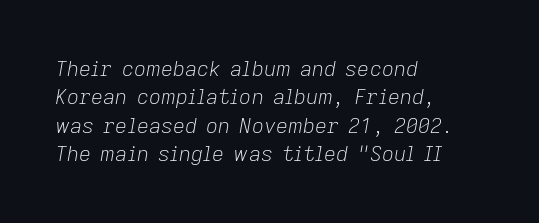
{"italic": "yes", "lean": "right", "slant_degrees": 9, "bold": "no", "underline": "no", "align": "left", "line_spacing": "normal", "line_spacing_ratio": 1.35, "letter_spacing": "normal", "letter_spacing_em": 0.0, "glyph_px": 21}
